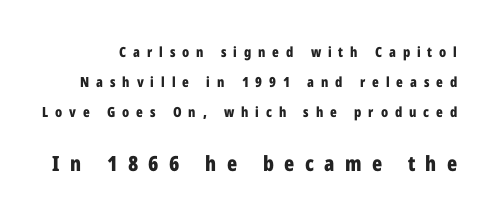
Q: Is the text bold? A: Yes.
Q: Is the text italic (slanted)? A: No, it is upright.
Q: Is the text underlined? A: No.
Q: Is the spacing between letters normal or unusually wide? A: Unusually wide.
Q: Is the spacing between lines tight, normal or loose? A: Loose.
Q: Which block of text is set in a larger size, the first (top) or the second (bottom)? A: The second (bottom) one.
